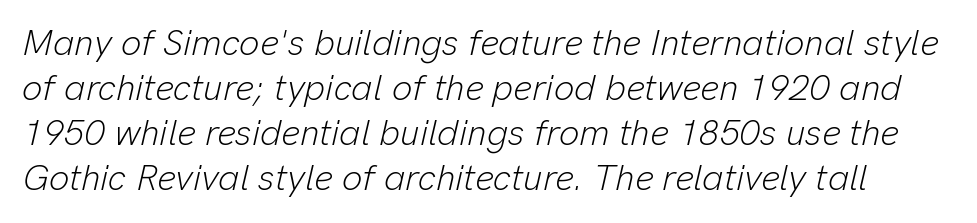
Q: Is the text bold? A: No.
Q: Is the text italic (slanted)? A: Yes, it leans right by about 13 degrees.
Q: Is the text underlined? A: No.
Q: Is the spacing between letters normal or unusually wide? A: Normal.
Q: Is the spacing between lines tight, normal or loose? A: Normal.
Q: Width (condensed, normal, or wide)? A: Normal.
Q: Stroke contrast? A: Low.
Q: x-height? A: Medium.
Q: Monospaced? A: No.
